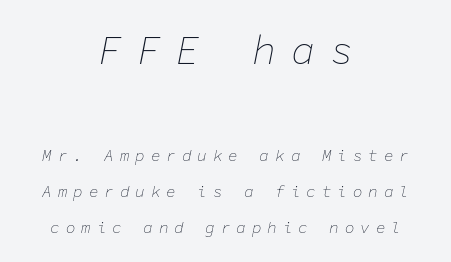
Q: Is the text bold? A: No.
Q: Is the text italic (slanted)? A: Yes, it leans right by about 11 degrees.
Q: Is the text underlined? A: No.
Q: How is the paragraph aligned? A: Centered.
Q: Is the spacing between letters normal or unusually wide? A: Unusually wide.
Q: Is the spacing between lines tight, normal or loose? A: Loose.
Q: Which block of text is set in a larger size, the first (top) or the second (bottom)? A: The first (top) one.
Q: Width (condensed, normal, or wide)? A: Normal.
Q: Stroke contrast? A: Low.
Q: x-height? A: Medium.
Q: Monospaced? A: Yes.
